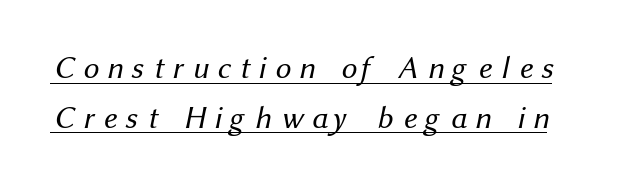
Q: Is the text bold? A: No.
Q: Is the typeface a serif or a sans-serif typeface? A: Sans-serif.
Q: Is the text underlined? A: Yes.
Q: Is the spacing between letters normal or unusually wide? A: Unusually wide.
Q: Is the spacing between lines tight, normal or loose? A: Normal.
Q: Width (condensed, normal, or wide)? A: Normal.
Q: Stroke contrast? A: Medium.
Q: x-height? A: Medium.
Q: Monospaced? A: No.
